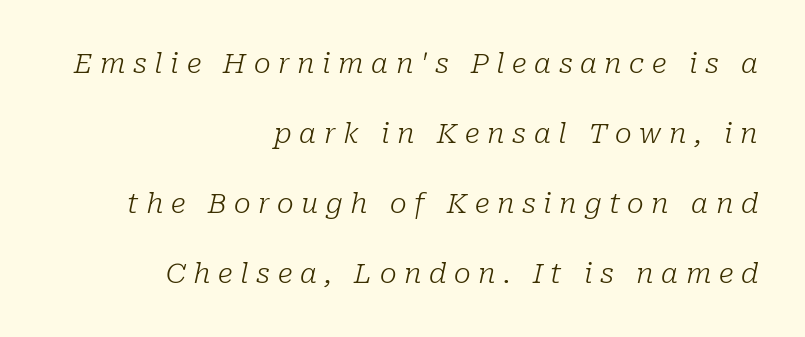
{"serif": "yes", "italic": "yes", "lean": "right", "slant_degrees": 10, "bold": "no", "weight": "light", "width": "normal", "stroke_contrast": "low", "x_height": "medium", "monospaced": "no", "underline": "no", "align": "right", "line_spacing": "loose", "line_spacing_ratio": 2.5, "letter_spacing": "wide", "letter_spacing_em": 0.27, "glyph_px": 28}
